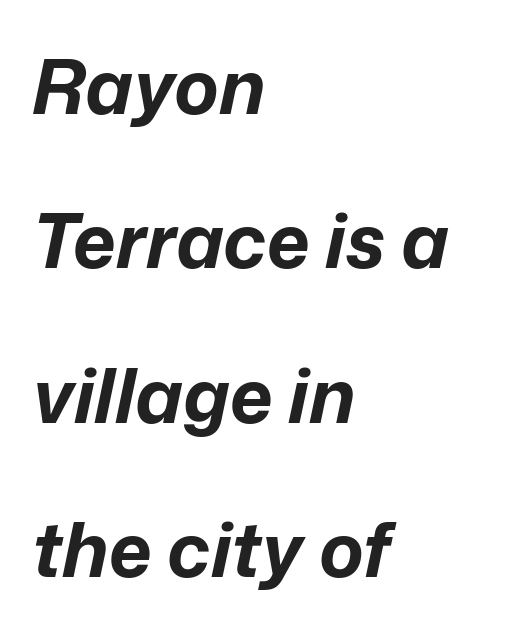
{"italic": "yes", "lean": "right", "slant_degrees": 12, "bold": "yes", "weight": "bold", "width": "normal", "stroke_contrast": "low", "x_height": "medium", "monospaced": "no", "underline": "no", "align": "left", "line_spacing": "loose", "line_spacing_ratio": 2.06, "letter_spacing": "normal", "letter_spacing_em": 0.0, "glyph_px": 75}
